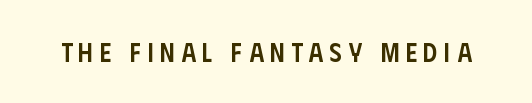
Stems and bowls a touch heavier than normal — semibold. Plain, unruled lines of type. Here the glyphs are tracked loosely, breaking word shapes into spaced letters. This is the regular roman posture of the typeface.
